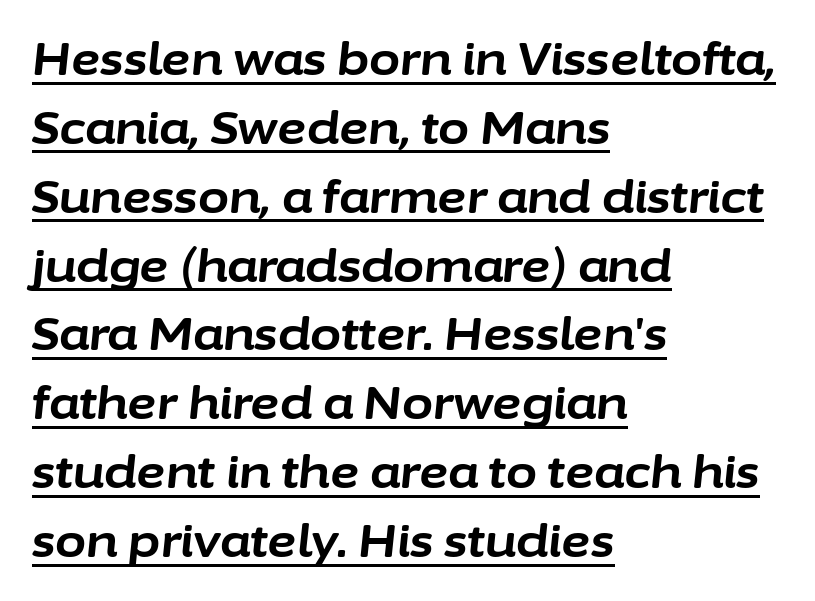
Q: Is the text bold? A: Yes.
Q: Is the text italic (slanted)? A: Yes, it leans right by about 6 degrees.
Q: Is the text underlined? A: Yes.
Q: How is the paragraph aligned? A: Left-aligned.
Q: Is the spacing between letters normal or unusually wide? A: Normal.
Q: Is the spacing between lines tight, normal or loose? A: Normal.
Q: Width (condensed, normal, or wide)? A: Normal.
Q: Stroke contrast? A: Low.
Q: x-height? A: Medium.
Q: Monospaced? A: No.
